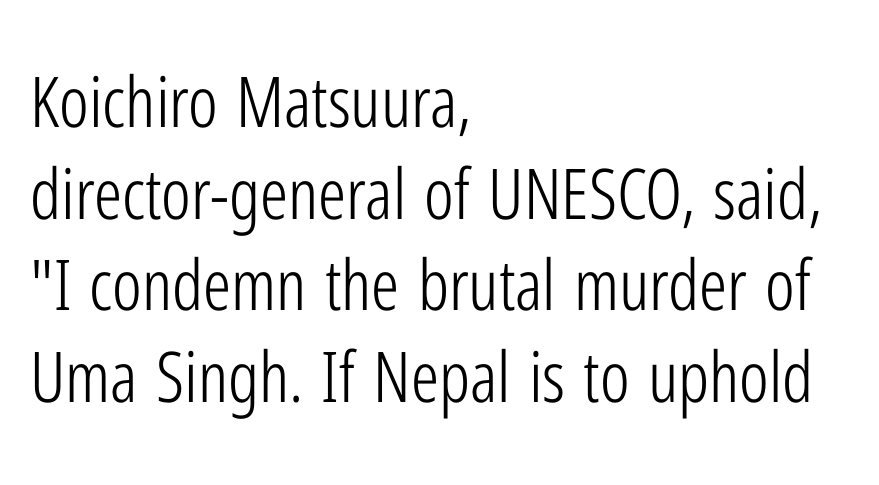
Q: Is the text bold? A: No.
Q: Is the text italic (slanted)? A: No, it is upright.
Q: Is the typeface a serif or a sans-serif typeface? A: Sans-serif.
Q: Is the text underlined? A: No.
Q: How is the paragraph aligned? A: Left-aligned.
Q: Is the spacing between letters normal or unusually wide? A: Normal.
Q: Is the spacing between lines tight, normal or loose? A: Normal.
Q: Width (condensed, normal, or wide)? A: Condensed.
Q: Stroke contrast? A: Low.
Q: x-height? A: Medium.
Q: Monospaced? A: No.
